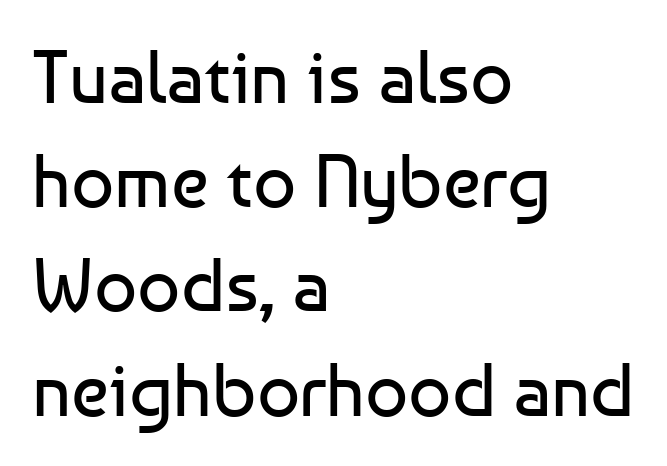
{"serif": "no", "italic": "no", "bold": "no", "weight": "regular", "width": "normal", "stroke_contrast": "low", "x_height": "medium", "monospaced": "no", "underline": "no", "align": "left", "line_spacing": "normal", "line_spacing_ratio": 1.39, "letter_spacing": "normal", "letter_spacing_em": 0.0, "glyph_px": 75}
